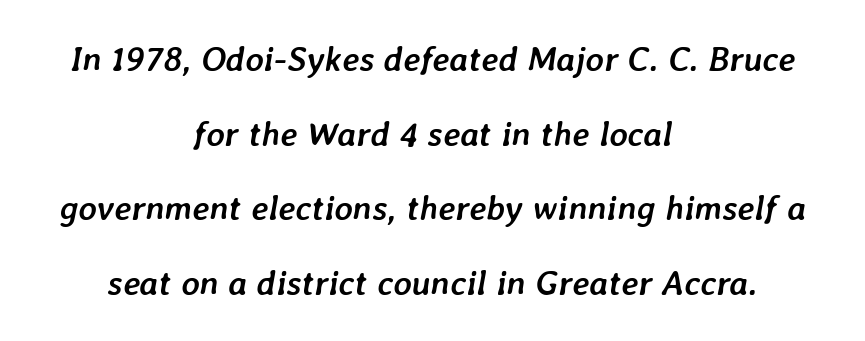
The image shows 35 px semibold type, italic (leaning right); set centered, loose line spacing (2.13x), normal letter spacing, not underlined; low stroke contrast and a medium x-height.
